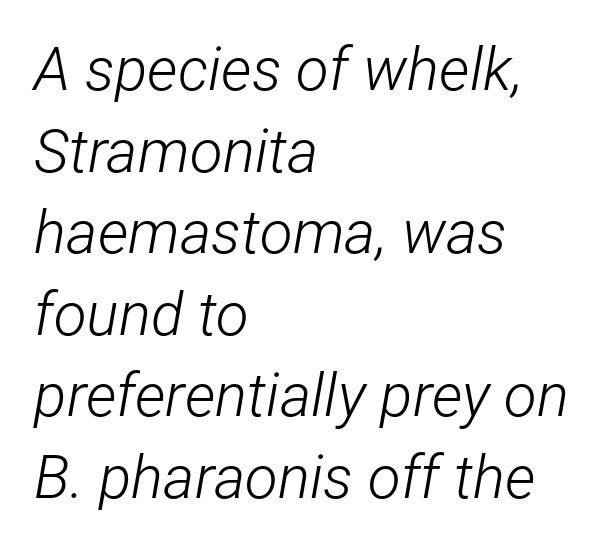
Letters have the restrained weight of plain body copy at most. Tracking here is standard; glyphs follow each other at the usual distance. Which margin do the lines hug? The left one — the right edge is uneven. Quick note: interline space is typical.
